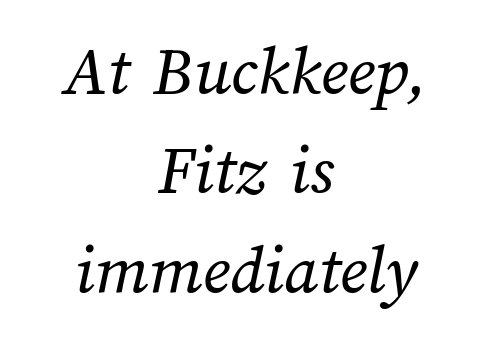
The image shows 71 px regular-weight type; set centered, normal line spacing (1.4x), normal letter spacing, not underlined; medium stroke contrast and a medium x-height.
